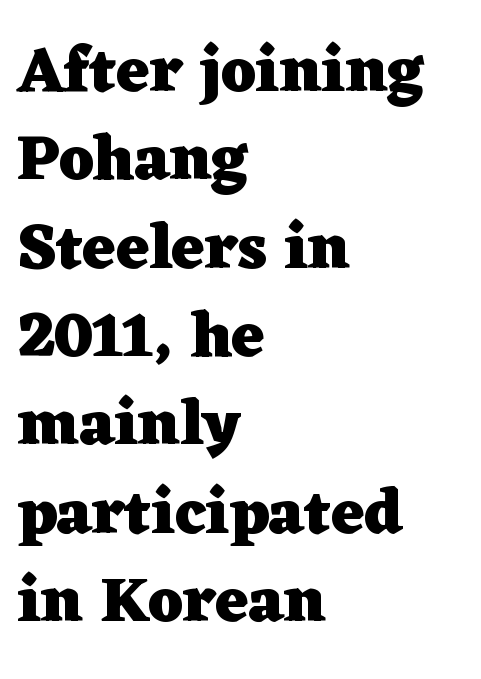
Q: Is the text bold? A: Yes.
Q: Is the text italic (slanted)? A: No, it is upright.
Q: Is the typeface a serif or a sans-serif typeface? A: Serif.
Q: Is the text underlined? A: No.
Q: How is the paragraph aligned? A: Left-aligned.
Q: Is the spacing between letters normal or unusually wide? A: Normal.
Q: Is the spacing between lines tight, normal or loose? A: Normal.
Q: Width (condensed, normal, or wide)? A: Wide.
Q: Stroke contrast? A: Low.
Q: x-height? A: Medium.
Q: Monospaced? A: No.
